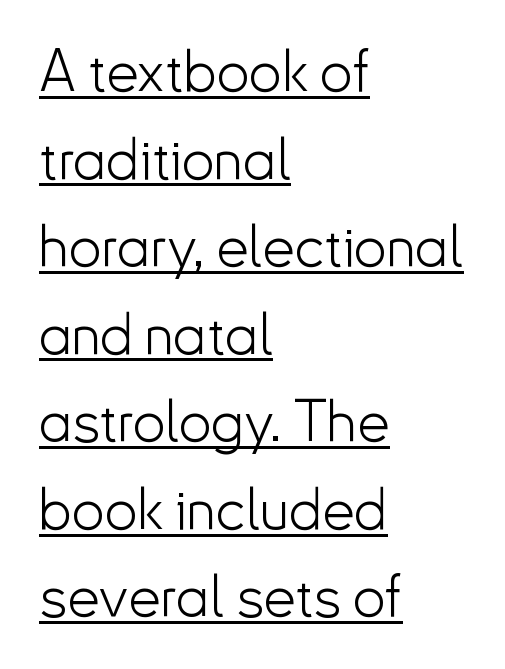
{"serif": "no", "italic": "no", "bold": "no", "weight": "light", "width": "normal", "stroke_contrast": "low", "x_height": "small", "monospaced": "no", "underline": "yes", "align": "left", "line_spacing": "normal", "line_spacing_ratio": 1.51, "letter_spacing": "normal", "letter_spacing_em": 0.0, "glyph_px": 58}
